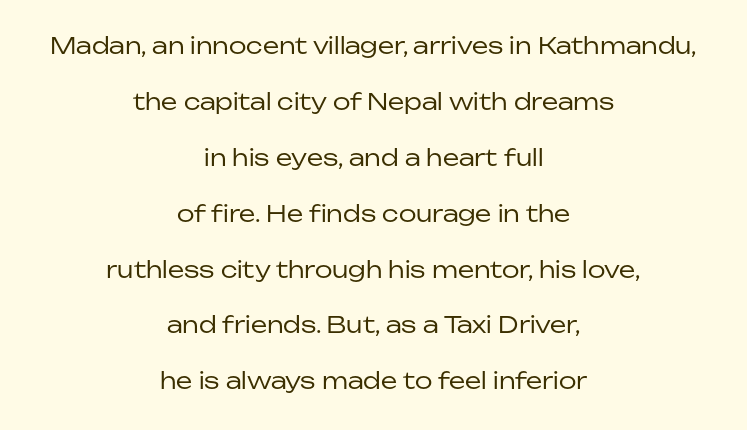
Does the leading feel generous? Absolutely, it's lavish. This is the regular roman posture of the typeface. Rule under the text: the space is simply empty. Think standard paragraph weight, or any step lighter than that. How are the letters spaced? Ordinarily, with no added tracking. The passage is arranged like a title page — every line centered.
